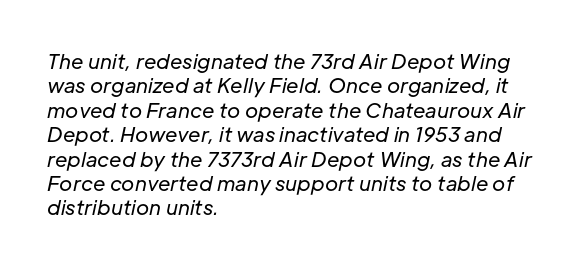
Q: Is the text bold? A: No.
Q: Is the text italic (slanted)? A: Yes, it leans right by about 12 degrees.
Q: Is the text underlined? A: No.
Q: How is the paragraph aligned? A: Left-aligned.
Q: Is the spacing between letters normal or unusually wide? A: Normal.
